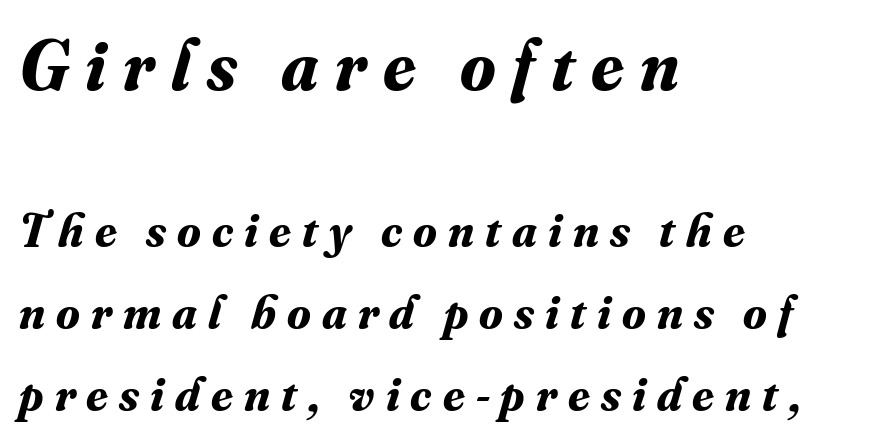
Q: Is the text bold? A: Yes.
Q: Is the text italic (slanted)? A: Yes, it leans right by about 16 degrees.
Q: Is the typeface a serif or a sans-serif typeface? A: Serif.
Q: Is the text underlined? A: No.
Q: How is the paragraph aligned? A: Left-aligned.
Q: Is the spacing between letters normal or unusually wide? A: Unusually wide.
Q: Which block of text is set in a larger size, the first (top) or the second (bottom)? A: The first (top) one.
Q: Width (condensed, normal, or wide)? A: Normal.
Q: Stroke contrast? A: Medium.
Q: x-height? A: Small.
Q: Monospaced? A: No.
